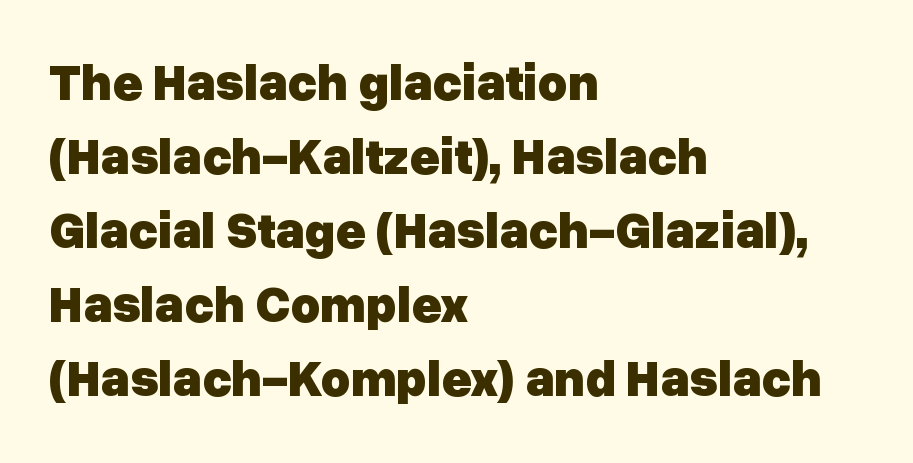
How are the letters spaced? Ordinarily, with no added tracking. Words float on clear page, feet unadorned. Observe the absence of serifs on each vertical stroke in this sample. Strokes here are thick enough to call this a true bold. Teacher's note: observe the even left margin — that is flush-left alignment. One glance says typical: line gaps are just what's usual.
